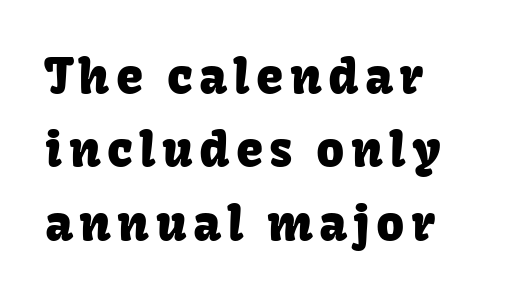
{"serif": "no", "italic": "no", "width": "normal", "stroke_contrast": "low", "x_height": "medium", "monospaced": "no", "underline": "no", "align": "left", "line_spacing": "normal", "line_spacing_ratio": 1.5, "glyph_px": 49}
